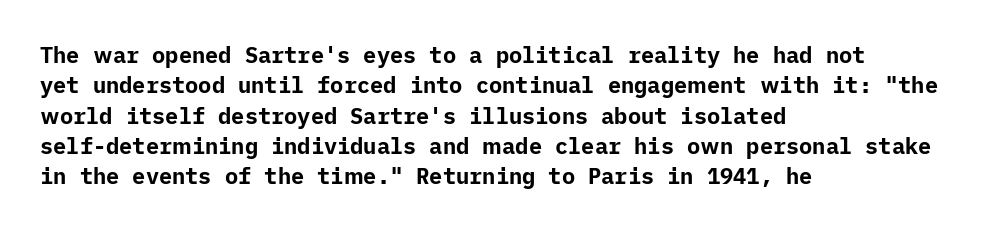
The paragraph shown leans on its left margin. The glyphs have the mass of a bold cut. How are the letters spaced? Ordinarily, with no added tracking. This sample uses an upright cut, with every glyph sitting square on the baseline.
